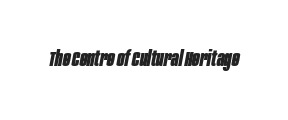
Short note: letters normally spaced. Italic: yes, the glyphs are oblique. Beneath every word, the page is bare. Compared with an ordinary text face, these strokes are far heavier — a full bold.
